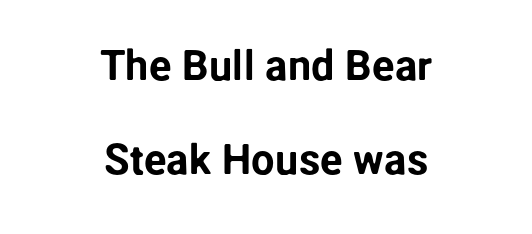
The image shows 42 px sans-serif type, upright; set centered, loose line spacing (2.24x), normal letter spacing, not underlined; low stroke contrast and a medium x-height.
